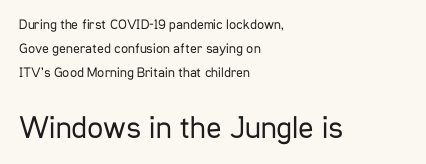
Notice how descenders clear the ascenders below comfortably — that's standard leading. The typeface has the unassuming heft of standard copy or less. Glyph-to-glyph distance matches everyday printed text. Each letter keeps its own natural width here, so spacing adapts to shape. Line beginnings align vertically; line endings do not. Do the letters lean? They stand straight.
